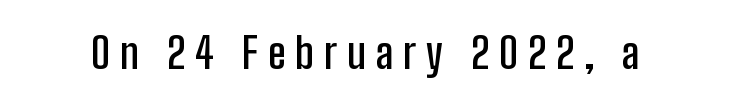
The image shows 42 px semibold, condensed sans-serif type, upright; set unusually wide letter spacing (+0.23 em), not underlined; low stroke contrast and a medium x-height.
